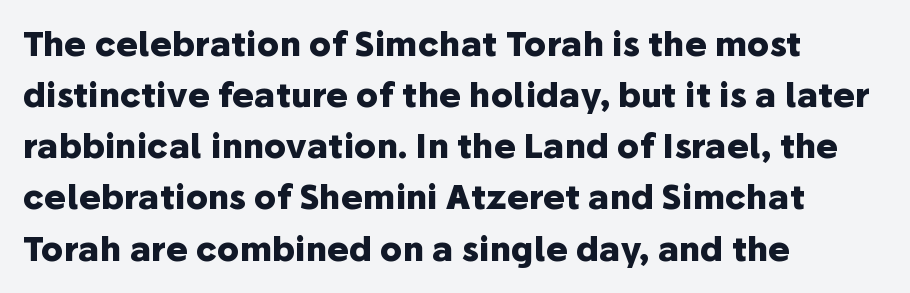
Q: Is the text bold? A: Yes.
Q: Is the text italic (slanted)? A: No, it is upright.
Q: Is the typeface a serif or a sans-serif typeface? A: Sans-serif.
Q: Is the text underlined? A: No.
Q: How is the paragraph aligned? A: Left-aligned.
Q: Is the spacing between letters normal or unusually wide? A: Normal.
Q: Is the spacing between lines tight, normal or loose? A: Normal.
Q: Width (condensed, normal, or wide)? A: Normal.
Q: Stroke contrast? A: Low.
Q: x-height? A: Medium.
Q: Monospaced? A: No.
